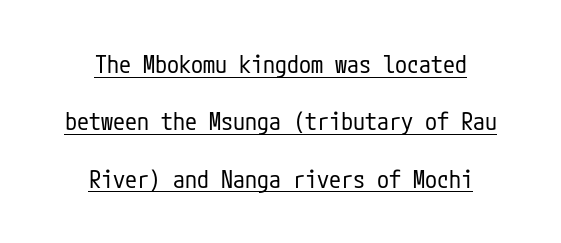
Interline gaps are noticeably wide in this sample. What stands out about the letter spacing? Nothing — it is the standard amount. The compositor balanced each line on the midline. Italic: no, the glyphs are upright roman. The glyphs are accompanied by a horizontal stroke just below them. Is the type heavy? It reads as light-to-regular instead.
